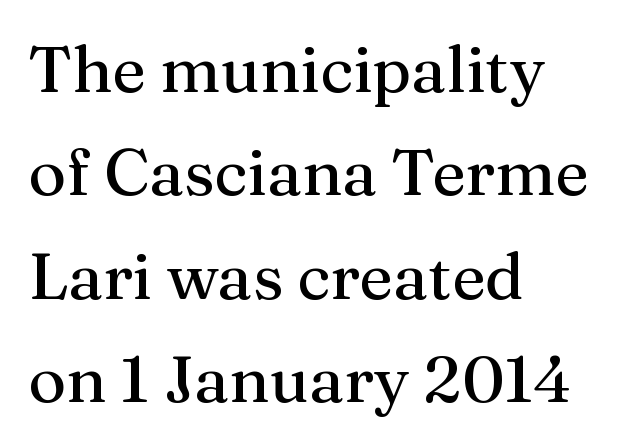
{"serif": "yes", "italic": "no", "width": "normal", "stroke_contrast": "medium", "x_height": "medium", "monospaced": "no", "underline": "no", "align": "left", "line_spacing": "normal", "line_spacing_ratio": 1.59, "letter_spacing": "normal", "letter_spacing_em": 0.0, "glyph_px": 65}
